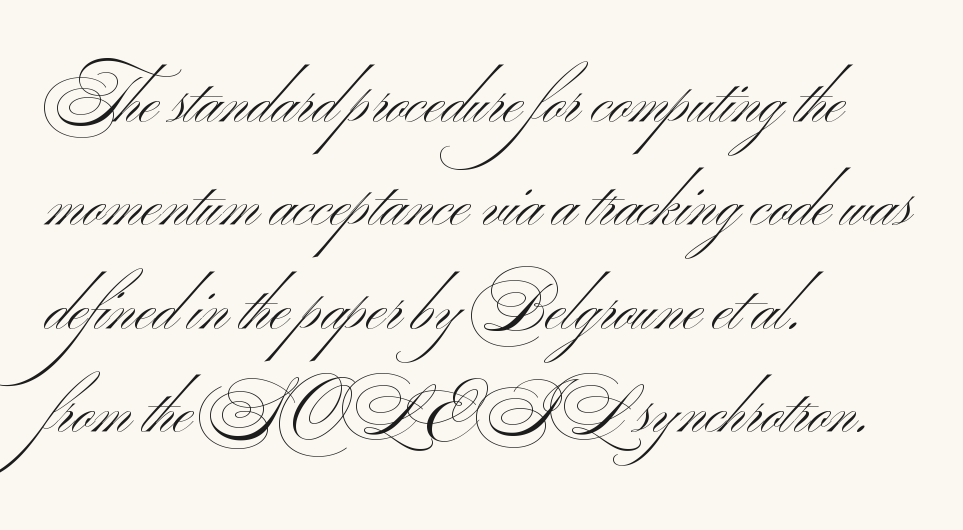
The image shows 65 px light, wide sans-serif type; set left-aligned, normal line spacing (1.59x), normal letter spacing, not underlined; medium stroke contrast and a small x-height.
